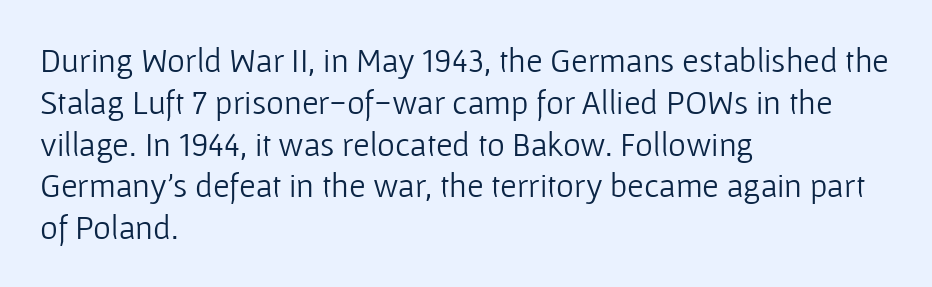
Q: Is the text bold? A: No.
Q: Is the text italic (slanted)? A: No, it is upright.
Q: Is the typeface a serif or a sans-serif typeface? A: Sans-serif.
Q: Is the text underlined? A: No.
Q: How is the paragraph aligned? A: Left-aligned.
Q: Is the spacing between letters normal or unusually wide? A: Normal.
Q: Width (condensed, normal, or wide)? A: Normal.
Q: Stroke contrast? A: Low.
Q: x-height? A: Medium.
Q: Monospaced? A: No.
